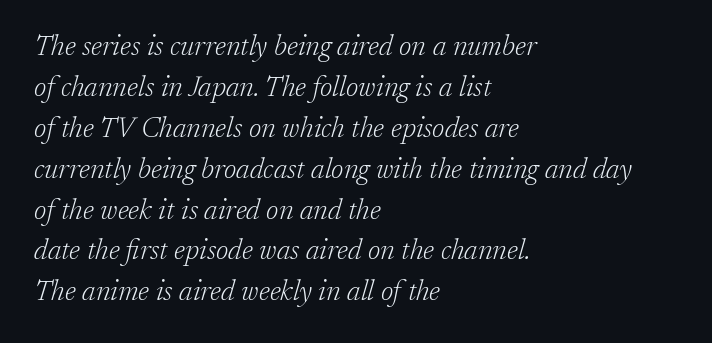
The image shows 28 px light serif type, italic (leaning right); set left-aligned, normal line spacing (1.46x), normal letter spacing, not underlined; low stroke contrast and a medium x-height.
